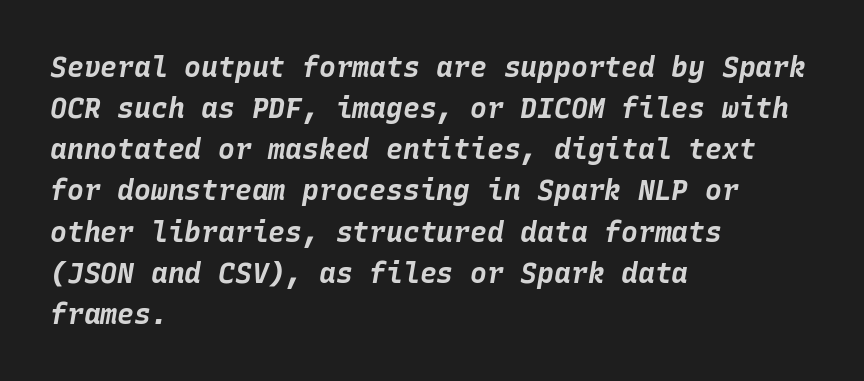
The image shows 28 px bold type, italic (leaning right), monospaced; set left-aligned, normal line spacing (1.47x), normal letter spacing, not underlined; low stroke contrast and a large x-height.
